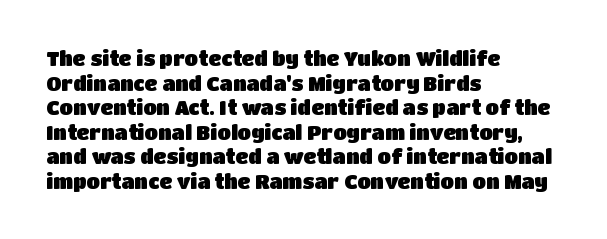
{"italic": "no", "underline": "no", "align": "left", "line_spacing_ratio": 1.23, "letter_spacing": "normal", "letter_spacing_em": 0.0, "glyph_px": 20}
